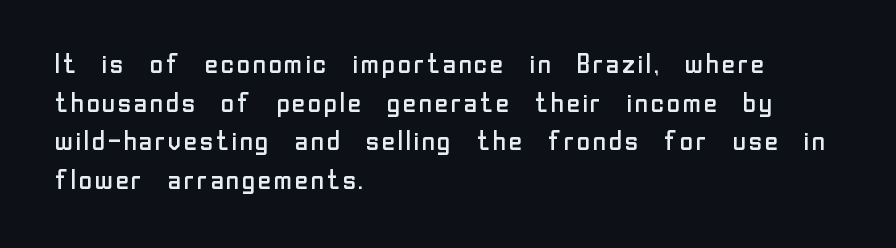
The image shows 27 px text type, upright; set left-aligned, normal line spacing (1.43x), normal letter spacing, not underlined.
